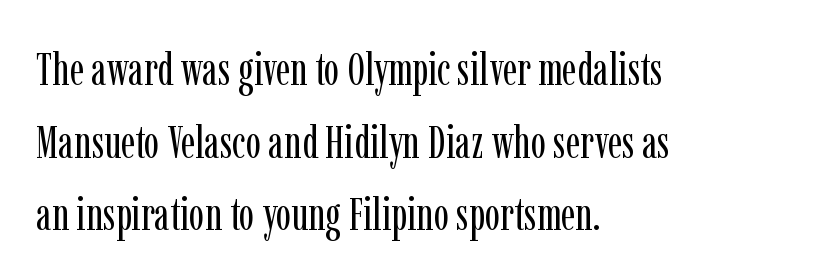
Q: Is the text bold? A: No.
Q: Is the text italic (slanted)? A: No, it is upright.
Q: Is the typeface a serif or a sans-serif typeface? A: Serif.
Q: Is the text underlined? A: No.
Q: How is the paragraph aligned? A: Left-aligned.
Q: Is the spacing between letters normal or unusually wide? A: Normal.
Q: Is the spacing between lines tight, normal or loose? A: Normal.
Q: Width (condensed, normal, or wide)? A: Condensed.
Q: Stroke contrast? A: Low.
Q: x-height? A: Medium.
Q: Monospaced? A: No.
